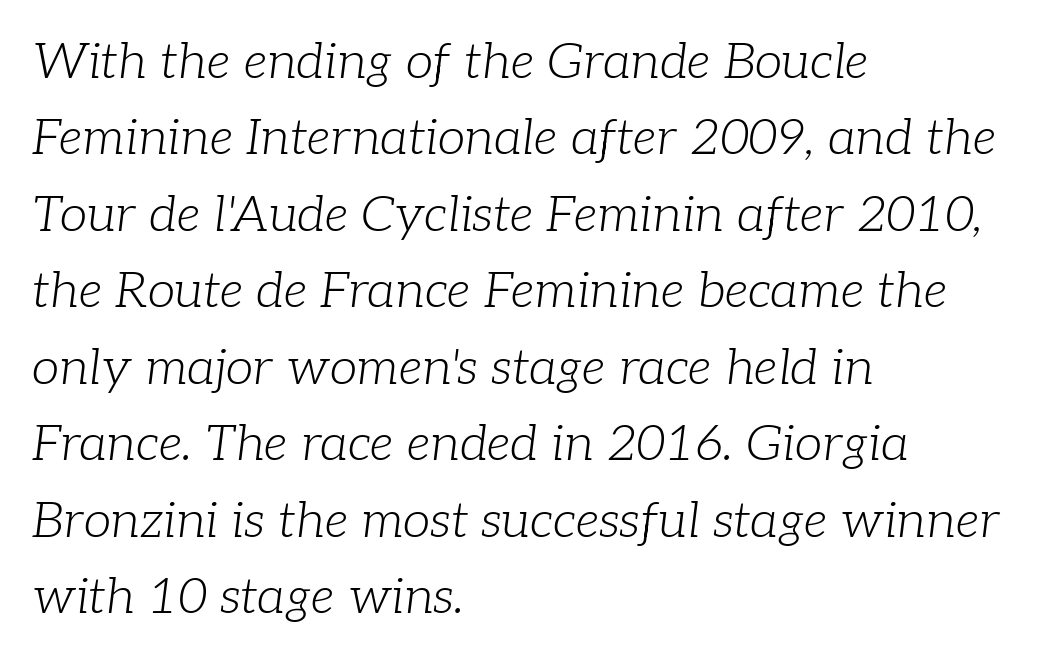
The image shows 50 px light serif type, italic (leaning right); set left-aligned, normal line spacing (1.53x), normal letter spacing, not underlined; low stroke contrast and a medium x-height.
